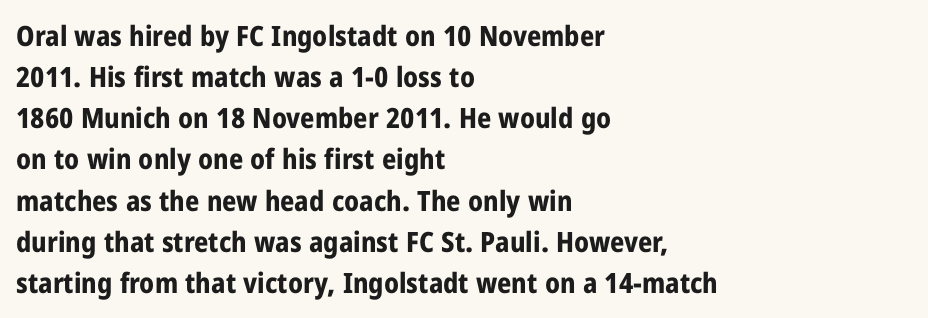
{"serif": "no", "italic": "no", "bold": "yes", "weight": "bold", "width": "condensed", "stroke_contrast": "low", "x_height": "medium", "monospaced": "no", "underline": "no", "align": "left", "line_spacing": "normal", "line_spacing_ratio": 1.47, "letter_spacing": "normal", "letter_spacing_em": 0.0, "glyph_px": 28}
